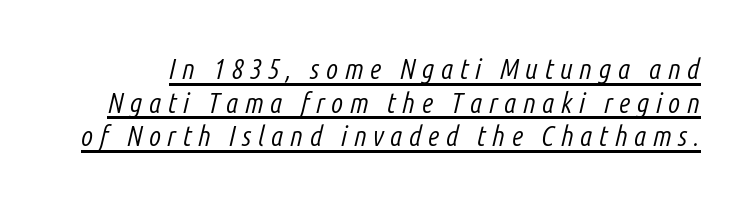
The image shows 28 px light, condensed type, italic (leaning right); set line spacing 1.2x, unusually wide letter spacing (+0.23 em), underlined; low stroke contrast and a medium x-height.
